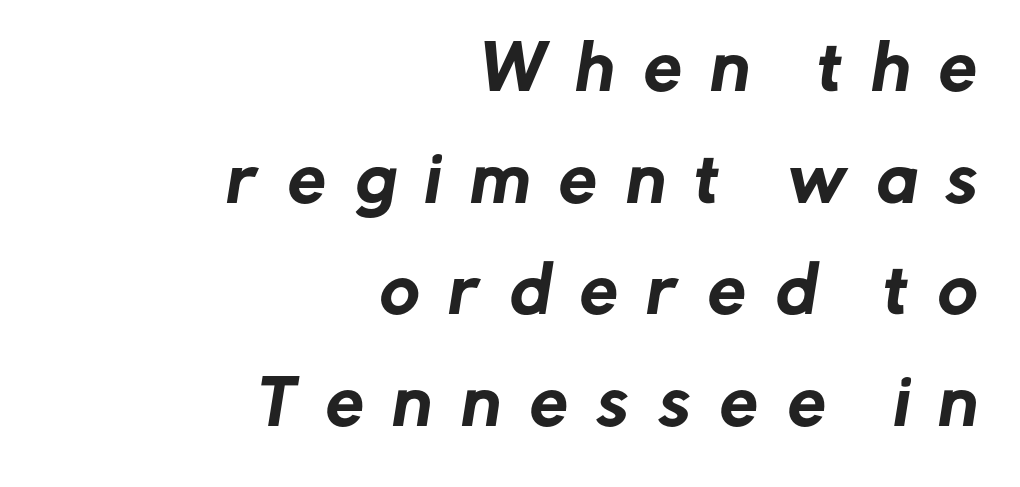
{"serif": "no", "width": "normal", "stroke_contrast": "low", "x_height": "medium", "monospaced": "no", "underline": "no", "align": "right", "line_spacing_ratio": 1.83, "letter_spacing": "wide", "letter_spacing_em": 0.48, "glyph_px": 61}
